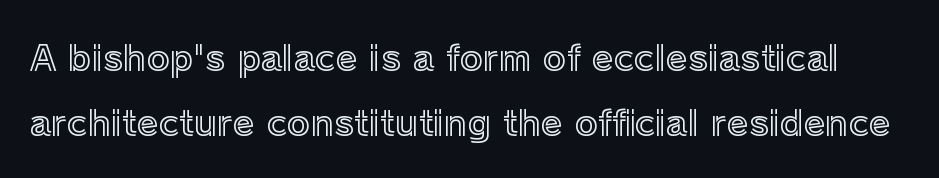
Q: Is the text italic (slanted)? A: No, it is upright.
Q: Is the text underlined? A: No.
Q: Is the spacing between letters normal or unusually wide? A: Normal.
Q: Width (condensed, normal, or wide)? A: Normal.
Q: x-height? A: Medium.
Q: Monospaced? A: No.
